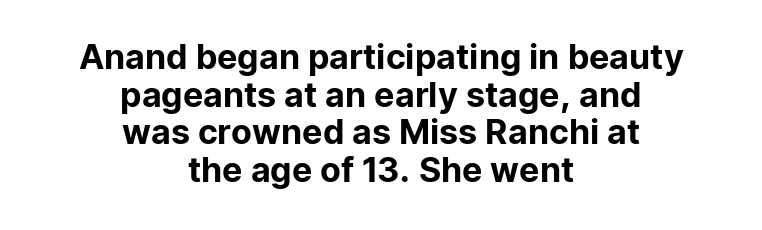
{"serif": "no", "italic": "no", "width": "normal", "stroke_contrast": "low", "x_height": "medium", "monospaced": "no", "underline": "no", "align": "center", "line_spacing": "tight", "line_spacing_ratio": 1.11, "letter_spacing": "normal", "letter_spacing_em": 0.0, "glyph_px": 34}
